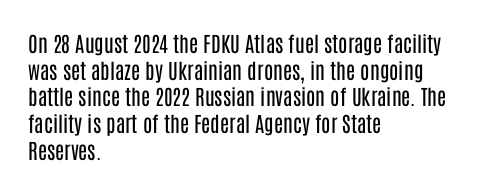
Q: Is the text bold? A: No.
Q: Is the text italic (slanted)? A: No, it is upright.
Q: Is the text underlined? A: No.
Q: How is the paragraph aligned? A: Left-aligned.
Q: Is the spacing between letters normal or unusually wide? A: Normal.
Q: Is the spacing between lines tight, normal or loose? A: Normal.
